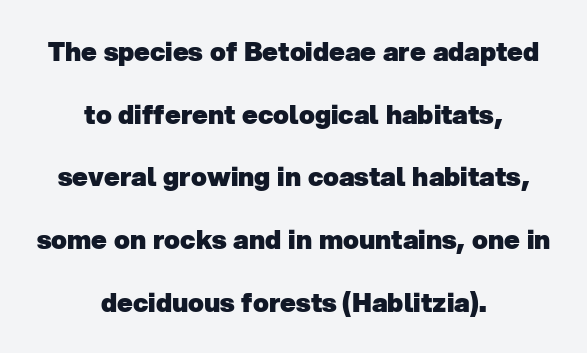
This is heavy type, rendered in bold. Compared with typical body copy, the letter spacing here is the same. Neither beginnings nor endings align; midpoints do. The vertical gap from one line to the next is large. Each row of text sits above clean, open space.
